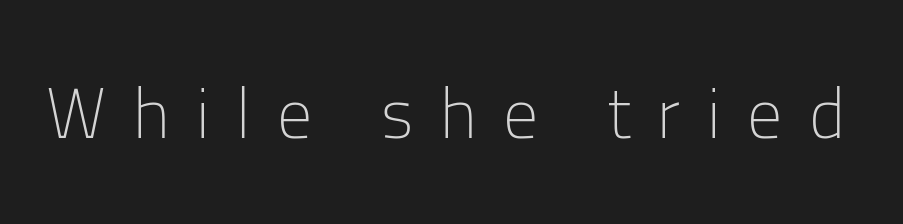
{"serif": "no", "italic": "no", "bold": "no", "weight": "light", "width": "normal", "stroke_contrast": "low", "x_height": "medium", "monospaced": "no", "underline": "no", "letter_spacing": "wide", "letter_spacing_em": 0.38, "glyph_px": 70}
